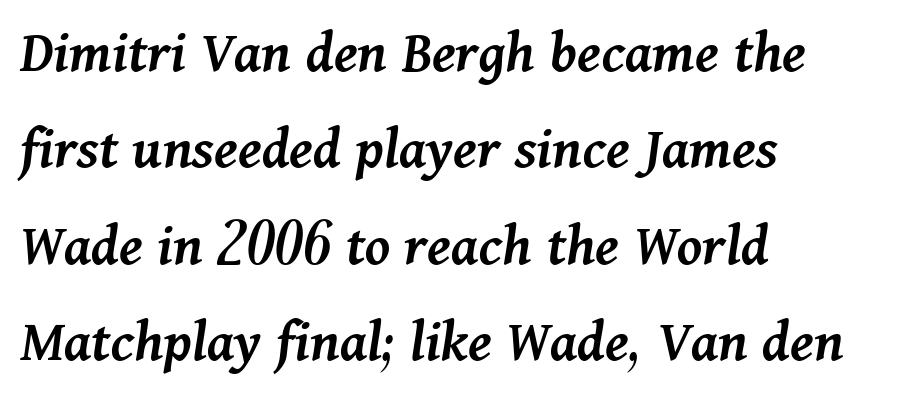
The image shows 61 px semibold type, italic (leaning right); set left-aligned, normal line spacing (1.58x), normal letter spacing, not underlined; medium stroke contrast and a medium x-height.
